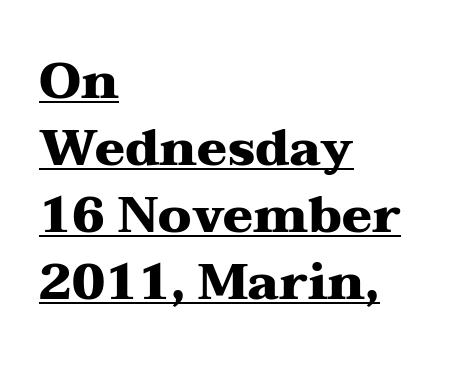
Q: Is the text bold? A: Yes.
Q: Is the text italic (slanted)? A: No, it is upright.
Q: Is the typeface a serif or a sans-serif typeface? A: Serif.
Q: Is the text underlined? A: Yes.
Q: How is the paragraph aligned? A: Left-aligned.
Q: Is the spacing between letters normal or unusually wide? A: Normal.
Q: Is the spacing between lines tight, normal or loose? A: Normal.
Q: Width (condensed, normal, or wide)? A: Wide.
Q: Stroke contrast? A: Medium.
Q: x-height? A: Medium.
Q: Monospaced? A: No.
